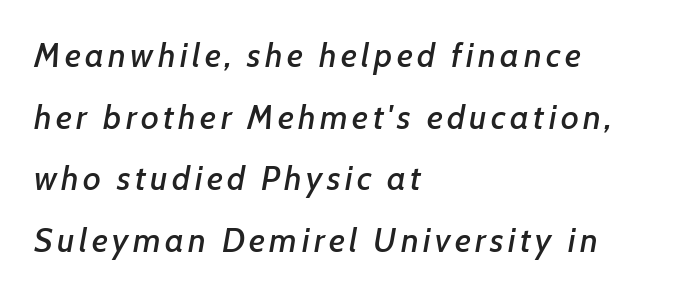
The image shows 34 px text type, italic (leaning right); set left-aligned, line spacing 1.81x, not underlined; low stroke contrast and a medium x-height.
